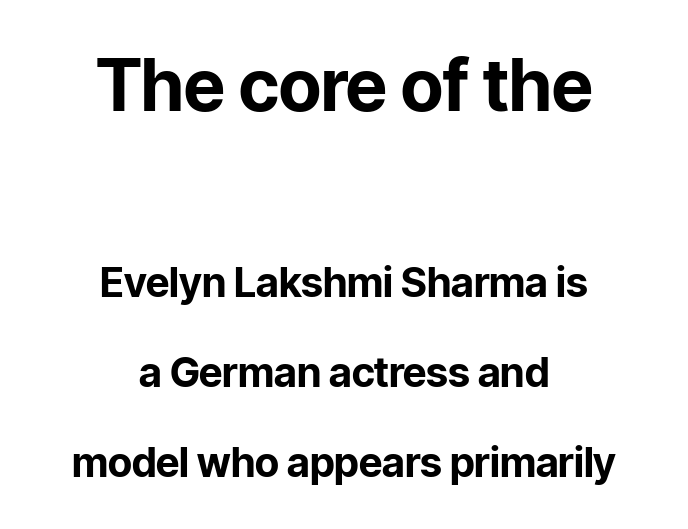
{"serif": "no", "italic": "no", "bold": "yes", "weight": "bold", "width": "normal", "stroke_contrast": "low", "x_height": "medium", "monospaced": "no", "underline": "no", "align": "center", "line_spacing": "loose", "line_spacing_ratio": 2.2, "letter_spacing": "normal", "letter_spacing_em": 0.0, "larger_block": "first", "size_ratio": 1.76, "glyph_px": 72}
